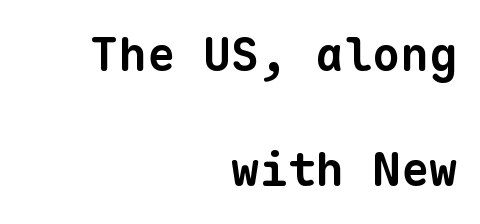
The image shows 47 px bold sans-serif type, monospaced; set right-aligned, loose line spacing (2.44x), normal letter spacing, not underlined; low stroke contrast and a medium x-height.
